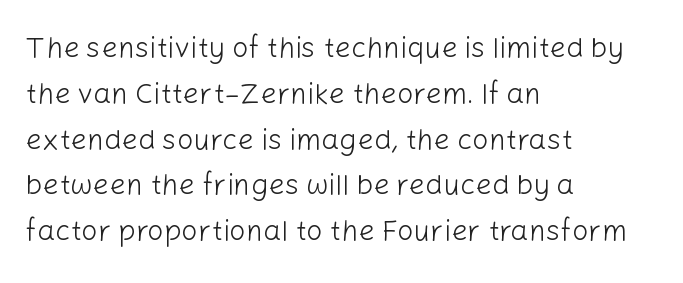
The image shows 29 px light sans-serif type, upright; set left-aligned, normal line spacing (1.58x), normal letter spacing, not underlined; low stroke contrast and a medium x-height.
